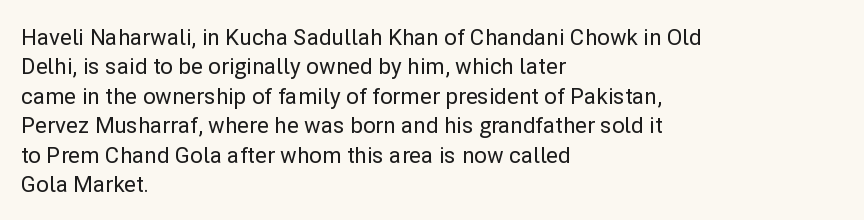
{"italic": "no", "underline": "no", "align": "left", "line_spacing": "normal", "line_spacing_ratio": 1.34, "letter_spacing": "normal", "letter_spacing_em": 0.0, "glyph_px": 22}
